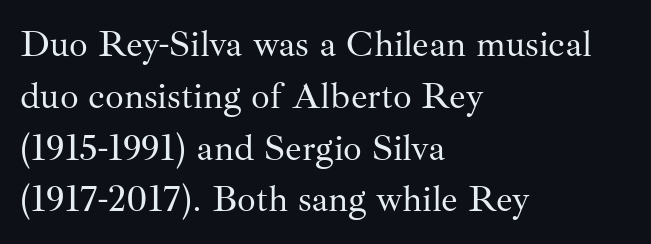
The lines sit at an ordinary, default distance from one another. Casual observation: everything's shoved over to the left. Look at the tracking — it's just the regular setting, nothing added. This rendering employs a face with finishing strokes, i.e., a serif. On a weight scale, this lands at 450 or below.
